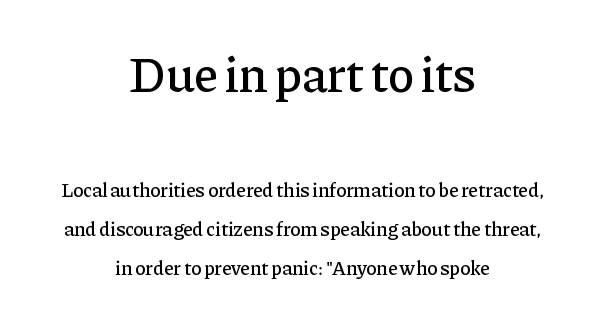
Q: Is the text italic (slanted)? A: No, it is upright.
Q: Is the typeface a serif or a sans-serif typeface? A: Serif.
Q: Is the text underlined? A: No.
Q: How is the paragraph aligned? A: Centered.
Q: Is the spacing between letters normal or unusually wide? A: Normal.
Q: Is the spacing between lines tight, normal or loose? A: Loose.
Q: Which block of text is set in a larger size, the first (top) or the second (bottom)? A: The first (top) one.
Q: Width (condensed, normal, or wide)? A: Normal.
Q: Stroke contrast? A: Low.
Q: x-height? A: Medium.
Q: Monospaced? A: No.
